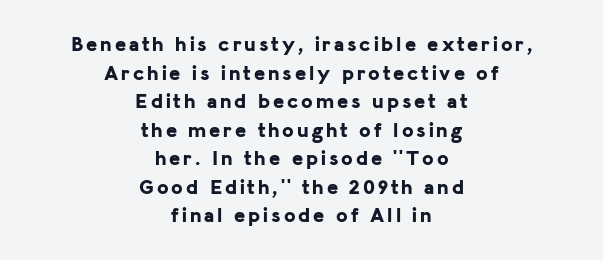
Q: Is the text bold? A: Yes.
Q: Is the text italic (slanted)? A: No, it is upright.
Q: Is the text underlined? A: No.
Q: How is the paragraph aligned? A: Centered.
Q: Is the spacing between lines tight, normal or loose? A: Normal.
